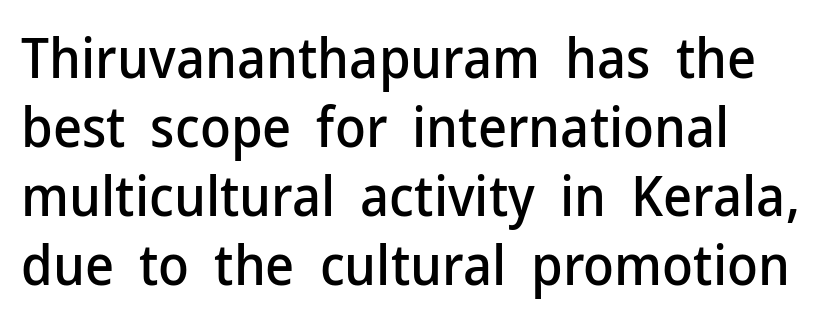
The image shows 56 px sans-serif type, upright; set line spacing 1.23x, normal letter spacing, not underlined; low stroke contrast and a medium x-height.
